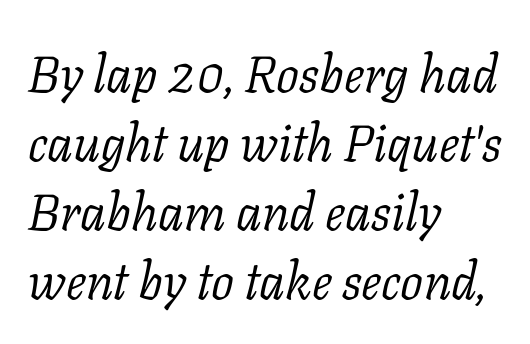
Q: Is the text bold? A: No.
Q: Is the text italic (slanted)? A: Yes, it leans right by about 11 degrees.
Q: Is the typeface a serif or a sans-serif typeface? A: Serif.
Q: Is the text underlined? A: No.
Q: How is the paragraph aligned? A: Left-aligned.
Q: Is the spacing between letters normal or unusually wide? A: Normal.
Q: Is the spacing between lines tight, normal or loose? A: Normal.
Q: Width (condensed, normal, or wide)? A: Normal.
Q: Stroke contrast? A: Low.
Q: x-height? A: Medium.
Q: Monospaced? A: No.
